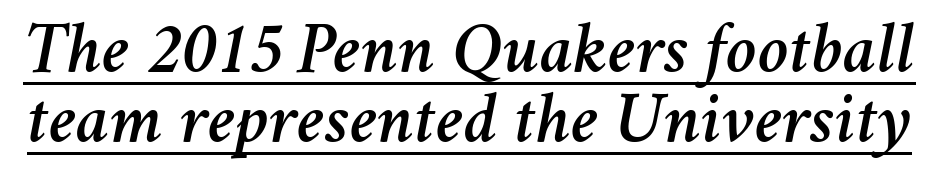
Rendered with sloped, italic letterforms. A typesetter would call this proportional, since set widths differ per character. The lettering is marked with a stroke running underneath it. The line texture is even and compact thanks to regular tracking.
